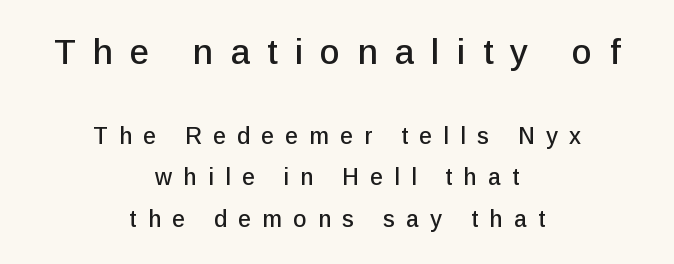
{"serif": "no", "italic": "no", "width": "normal", "stroke_contrast": "low", "x_height": "medium", "monospaced": "no", "underline": "no", "align": "center", "line_spacing_ratio": 1.8, "letter_spacing": "wide", "letter_spacing_em": 0.49, "larger_block": "first", "size_ratio": 1.52, "glyph_px": 35}
